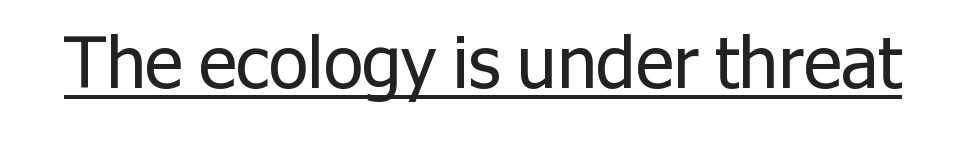
The image shows 71 px regular-weight sans-serif type, upright; set normal letter spacing, underlined; low stroke contrast and a medium x-height.
